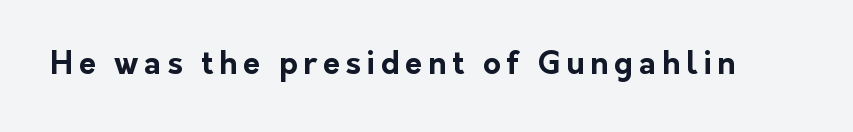
The image shows 31 px bold sans-serif type, upright; set not underlined; low stroke contrast and a medium x-height.
